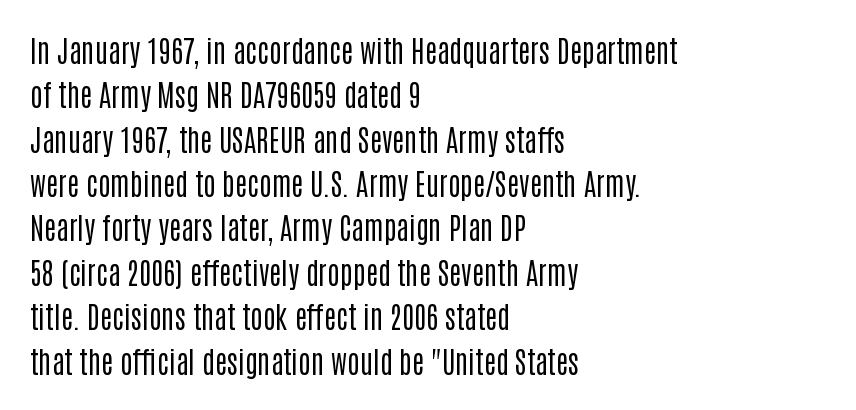
{"serif": "no", "italic": "no", "bold": "no", "weight": "regular", "width": "condensed", "stroke_contrast": "low", "x_height": "large", "monospaced": "no", "underline": "no", "align": "left", "line_spacing": "normal", "line_spacing_ratio": 1.53, "letter_spacing": "normal", "letter_spacing_em": 0.0, "glyph_px": 29}
